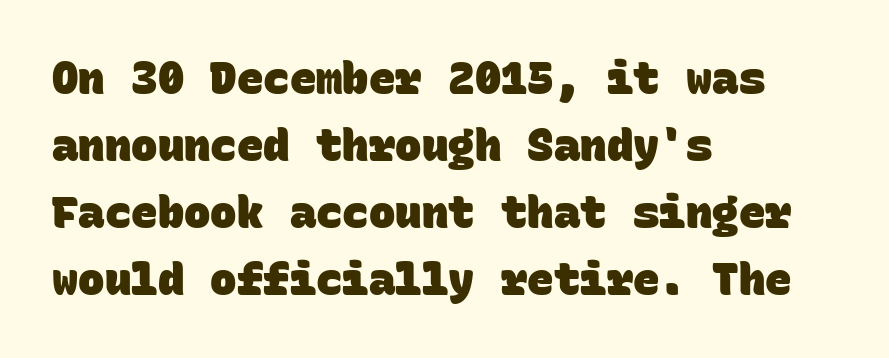
The zone under the glyphs is completely vacant. The horizontal fit of the characters is conventional and even. Where is the straight margin? On the left. The letters march in equal steps, a hallmark of fixed-pitch type. How would I describe the line gaps? Plain and ordinary. Weight: bold.
